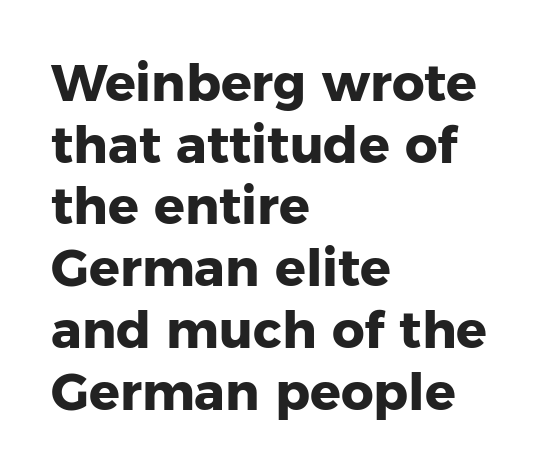
Q: Is the text bold? A: Yes.
Q: Is the text italic (slanted)? A: No, it is upright.
Q: Is the typeface a serif or a sans-serif typeface? A: Sans-serif.
Q: Is the text underlined? A: No.
Q: How is the paragraph aligned? A: Left-aligned.
Q: Is the spacing between letters normal or unusually wide? A: Normal.
Q: Width (condensed, normal, or wide)? A: Normal.
Q: Stroke contrast? A: Low.
Q: x-height? A: Medium.
Q: Monospaced? A: No.
